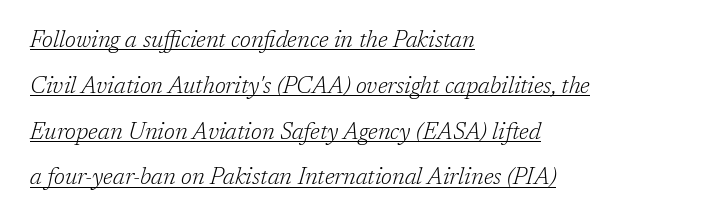
Underlining? Definitely there. Vertical stems look standard width or narrower in stroke. Inter-character spacing is left at the font's built-in metrics. Vertical spacing — loose. Leftover space on each line is placed entirely after the last word.
